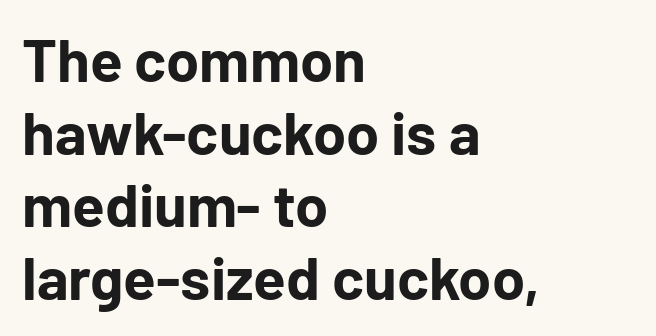
The image shows 60 px bold sans-serif type, upright; set left-aligned, line spacing 1.21x, normal letter spacing, not underlined; low stroke contrast and a medium x-height.
